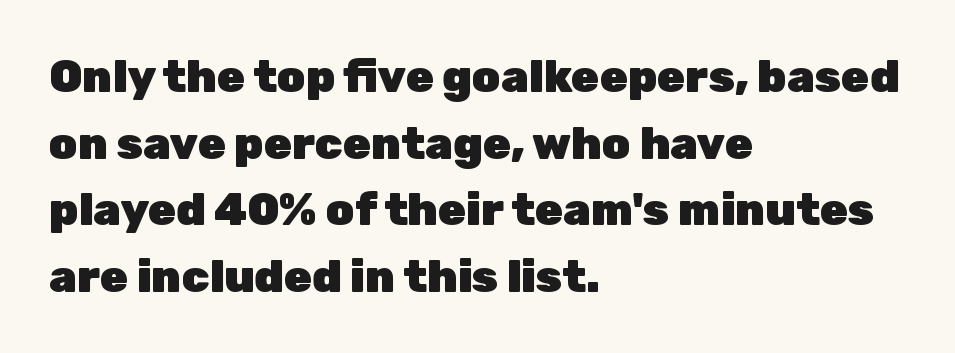
The image shows 45 px heavy sans-serif type, upright; set left-aligned, normal line spacing (1.48x), normal letter spacing, not underlined; low stroke contrast and a medium x-height.
